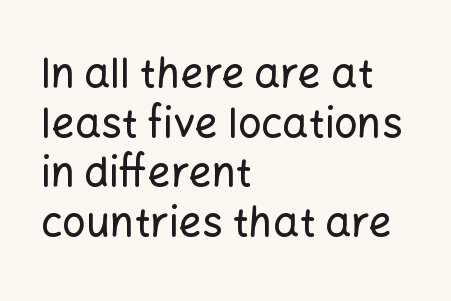
The image shows 41 px sans-serif type, upright; set left-aligned, line spacing 1.21x, normal letter spacing, not underlined; low stroke contrast and a medium x-height.
